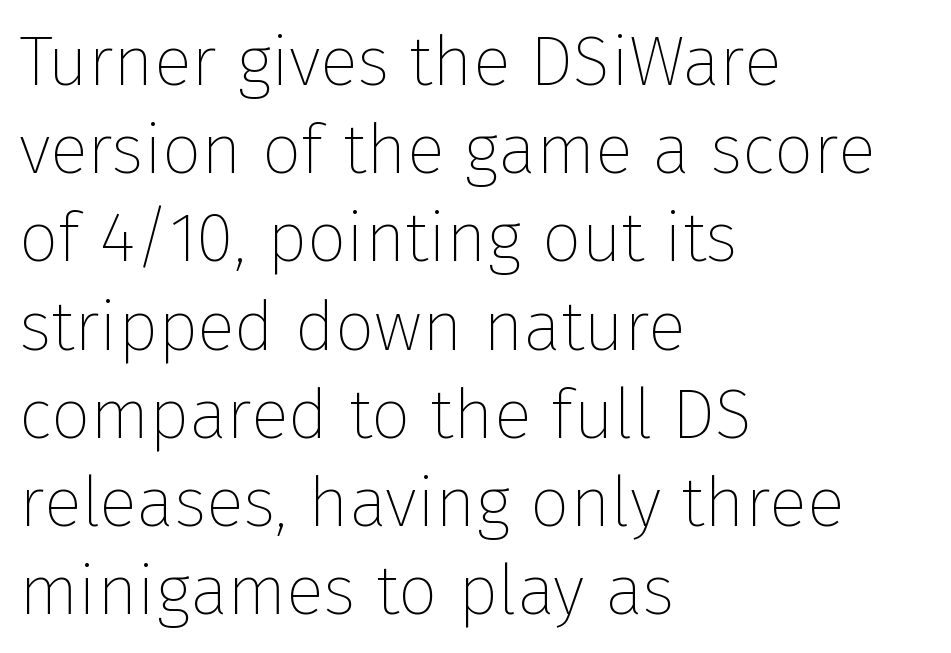
Italic? Not at all — the glyphs are vertical. A classic flush-left, rag-right setting is used for this passage. Grotesque or geometric, the face here clearly has no serifs. Students, note that the glyphs here touch the page at normal intervals. No letter is thick-stroked: the sample isn't bold.
